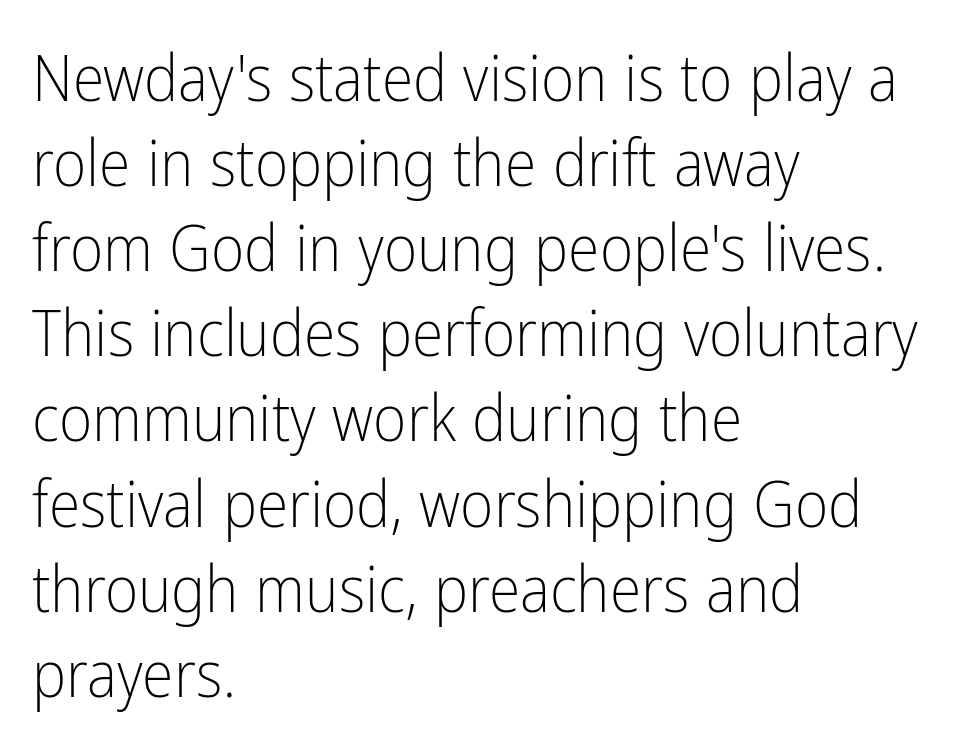
The image shows 64 px light, condensed sans-serif type, upright; set left-aligned, normal line spacing (1.33x), normal letter spacing, not underlined; low stroke contrast and a medium x-height.
